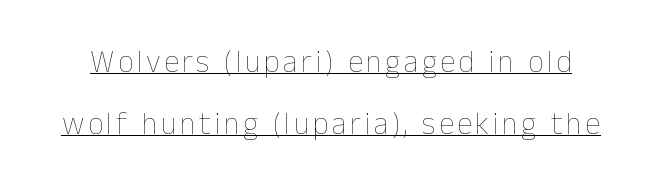
{"italic": "no", "bold": "no", "weight": "thin", "width": "normal", "stroke_contrast": "low", "x_height": "medium", "monospaced": "no", "underline": "yes", "line_spacing": "loose", "line_spacing_ratio": 1.99, "glyph_px": 31}
